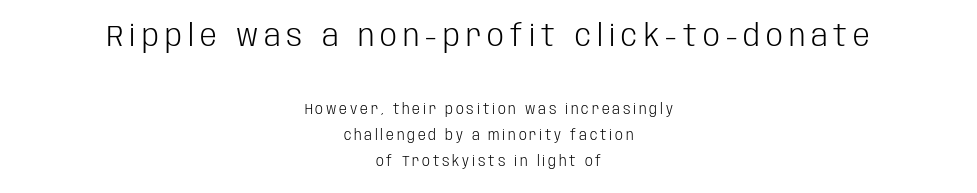
Q: Is the text bold? A: No.
Q: Is the text italic (slanted)? A: No, it is upright.
Q: Is the typeface a serif or a sans-serif typeface? A: Sans-serif.
Q: Is the text underlined? A: No.
Q: How is the paragraph aligned? A: Centered.
Q: Is the spacing between letters normal or unusually wide? A: Unusually wide.
Q: Which block of text is set in a larger size, the first (top) or the second (bottom)? A: The first (top) one.
Q: Width (condensed, normal, or wide)? A: Condensed.
Q: Stroke contrast? A: Low.
Q: x-height? A: Large.
Q: Monospaced? A: No.
